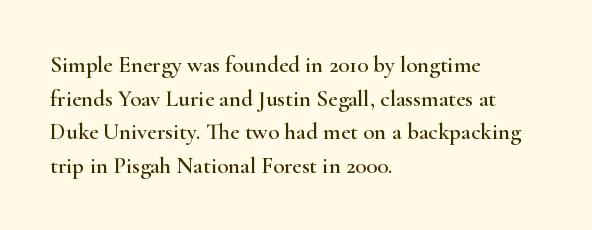
The image shows 23 px text type, upright; set left-aligned, normal line spacing (1.46x), normal letter spacing, not underlined.
